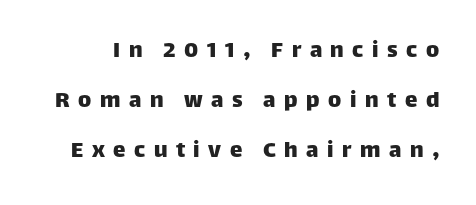
Q: Is the text italic (slanted)? A: No, it is upright.
Q: Is the text underlined? A: No.
Q: Is the spacing between letters normal or unusually wide? A: Unusually wide.
Q: Is the spacing between lines tight, normal or loose? A: Loose.
